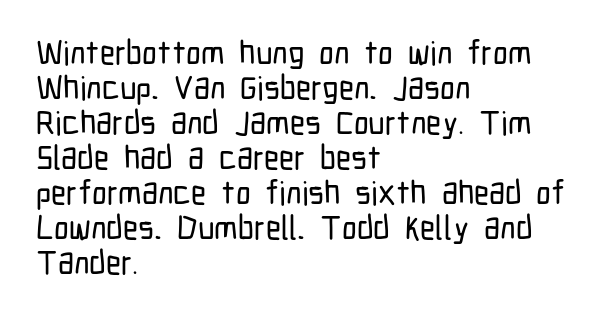
Q: Is the text italic (slanted)? A: No, it is upright.
Q: Is the typeface a serif or a sans-serif typeface? A: Sans-serif.
Q: Is the text underlined? A: No.
Q: How is the paragraph aligned? A: Left-aligned.
Q: Is the spacing between letters normal or unusually wide? A: Normal.
Q: Is the spacing between lines tight, normal or loose? A: Tight.
Q: Width (condensed, normal, or wide)? A: Condensed.
Q: Stroke contrast? A: Low.
Q: x-height? A: Medium.
Q: Monospaced? A: No.
